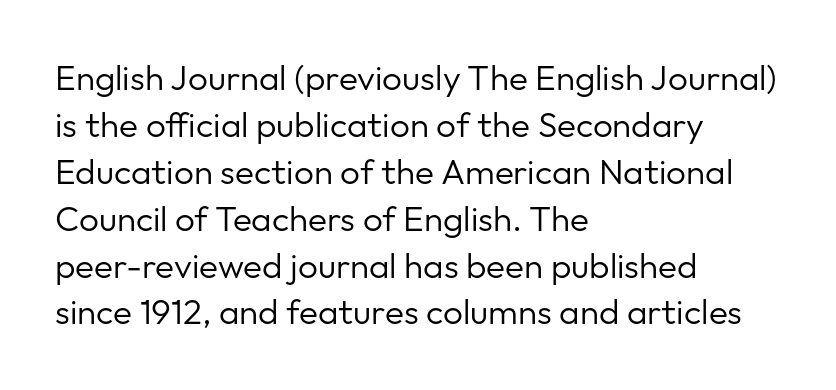
Q: Is the text bold? A: No.
Q: Is the text italic (slanted)? A: No, it is upright.
Q: Is the typeface a serif or a sans-serif typeface? A: Sans-serif.
Q: Is the text underlined? A: No.
Q: How is the paragraph aligned? A: Left-aligned.
Q: Is the spacing between letters normal or unusually wide? A: Normal.
Q: Is the spacing between lines tight, normal or loose? A: Normal.
Q: Width (condensed, normal, or wide)? A: Normal.
Q: Stroke contrast? A: Low.
Q: x-height? A: Medium.
Q: Monospaced? A: No.
